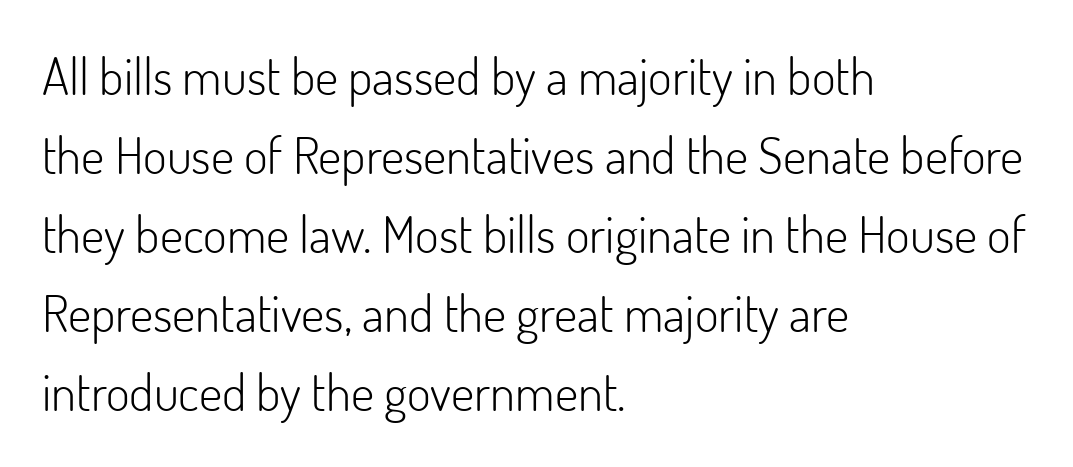
The baseline area is clear. Style check: upright. The rendering keeps characters at their native spacing. Rows of type keep a routine distance in the vertical direction.
